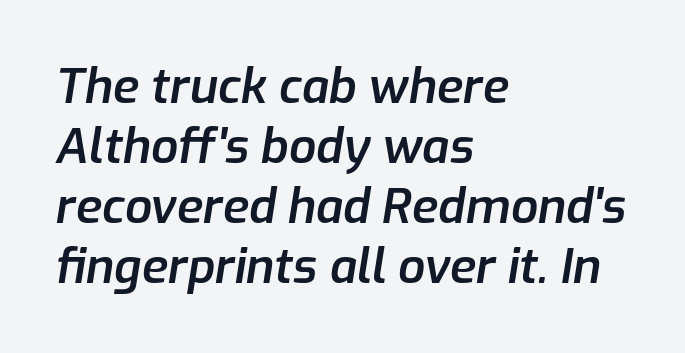
{"italic": "yes", "lean": "right", "slant_degrees": 9, "bold": "semi", "weight": "semibold", "width": "normal", "stroke_contrast": "low", "x_height": "medium", "monospaced": "no", "underline": "no", "align": "left", "line_spacing": "normal", "line_spacing_ratio": 1.25, "letter_spacing": "normal", "letter_spacing_em": 0.0, "glyph_px": 48}
